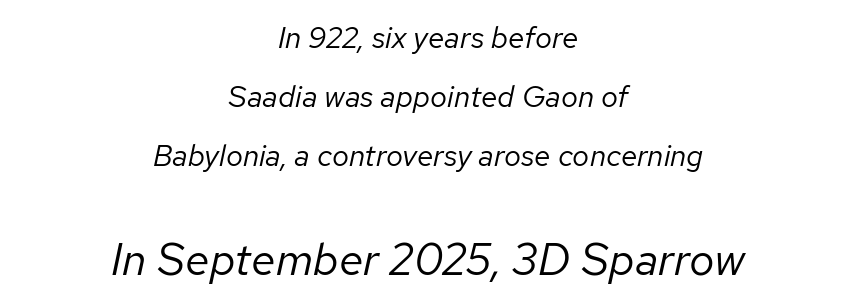
Note the varied advance widths — an 'i' is clearly narrower than an 'm'. Compared with typical body copy, the letter spacing here is the same. Weight: regular or lighter. The lines in this sample share a center point and differ in where they start and stop. Underlining? Definitely not there.
